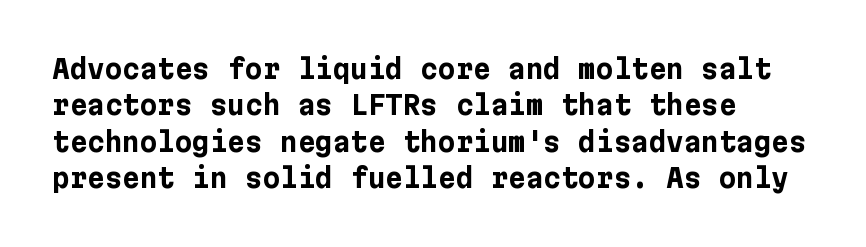
The image shows 27 px bold type, upright; set left-aligned, normal line spacing (1.35x), normal letter spacing, not underlined.
